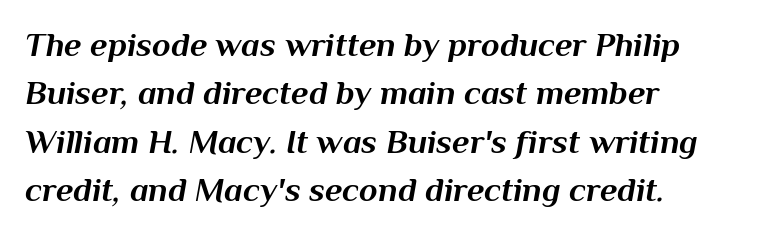
The image shows 34 px bold type, italic (leaning right); set left-aligned, normal line spacing (1.42x), normal letter spacing, not underlined; medium stroke contrast and a medium x-height.
